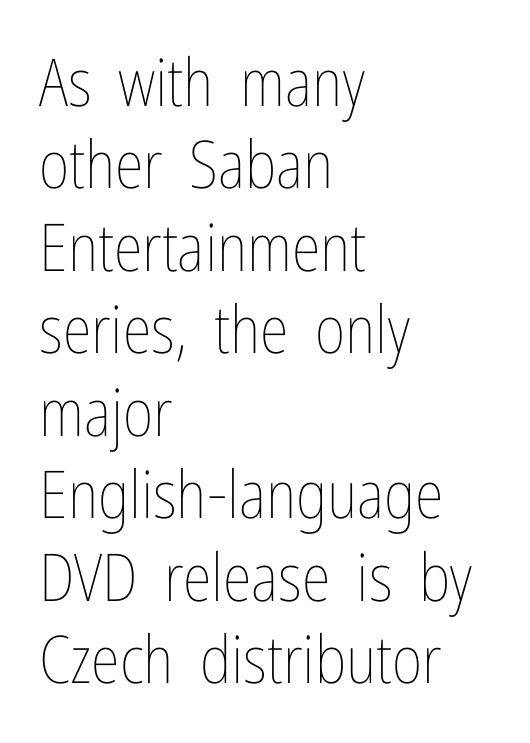
{"italic": "no", "bold": "no", "weight": "thin", "width": "condensed", "stroke_contrast": "low", "x_height": "medium", "monospaced": "no", "underline": "no", "align": "left", "line_spacing": "normal", "line_spacing_ratio": 1.25, "letter_spacing": "normal", "letter_spacing_em": 0.0, "glyph_px": 66}
